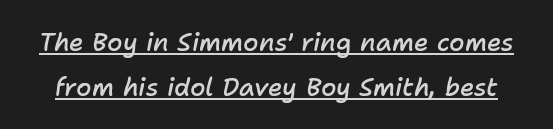
The image shows 25 px text type, italic (leaning right); set line spacing 1.8x, normal letter spacing, underlined.
